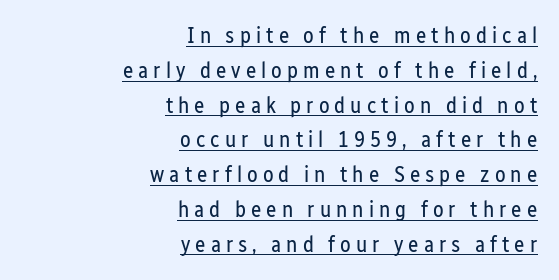
The image shows 22 px text type, upright; set right-aligned, normal line spacing (1.58x), unusually wide letter spacing (+0.23 em), underlined.
